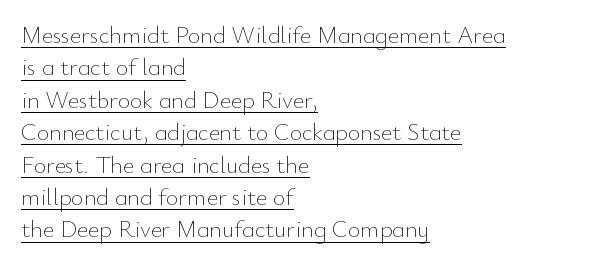
{"italic": "no", "bold": "no", "underline": "yes", "align": "left", "line_spacing": "normal", "line_spacing_ratio": 1.35, "letter_spacing": "normal", "letter_spacing_em": 0.0, "glyph_px": 24}
